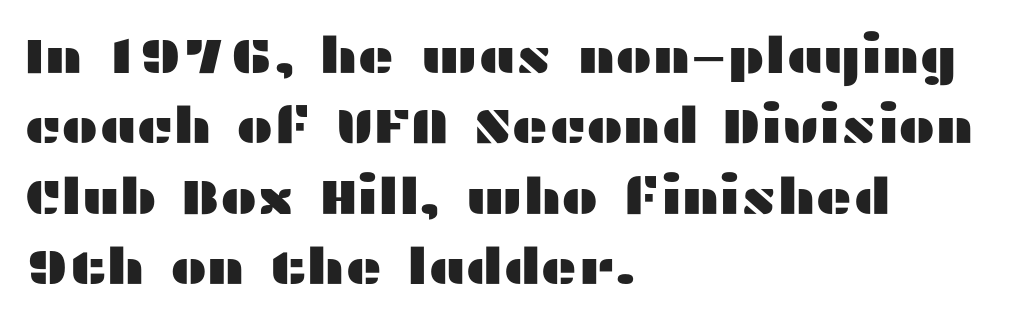
{"serif": "no", "italic": "no", "width": "wide", "stroke_contrast": "medium", "x_height": "medium", "monospaced": "no", "underline": "no", "align": "left", "line_spacing": "normal", "line_spacing_ratio": 1.41, "letter_spacing": "normal", "letter_spacing_em": 0.0, "glyph_px": 50}
